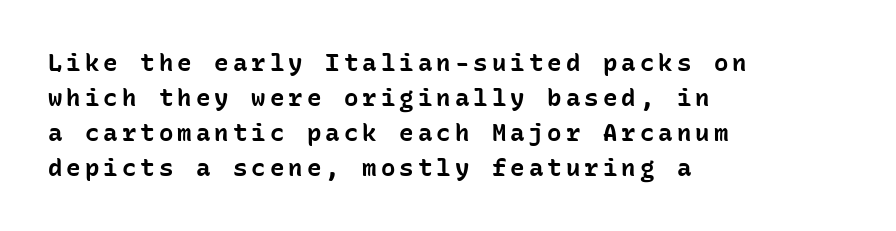
The image shows 24 px bold type, upright; set left-aligned, normal line spacing (1.46x), not underlined.
